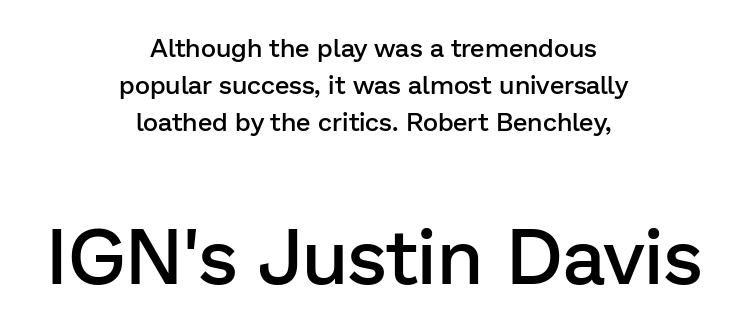
The glyphs in this specimen are sans serif. Reading top to bottom, the characters get bigger at the block break. Designer's note — italics off, roman on. The passage shown is typed in a proportional face where columns would drift. Nothing unusual about the tracking: characters are spaced as the font intends.
